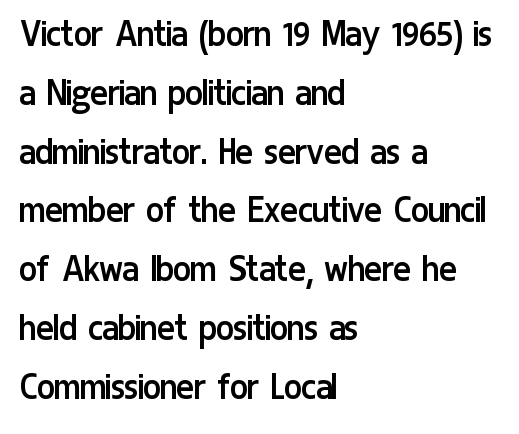
{"serif": "no", "italic": "no", "bold": "no", "weight": "regular", "width": "condensed", "stroke_contrast": "low", "x_height": "medium", "monospaced": "no", "underline": "no", "align": "left", "line_spacing": "normal", "line_spacing_ratio": 1.4, "letter_spacing": "normal", "letter_spacing_em": 0.0, "glyph_px": 42}
